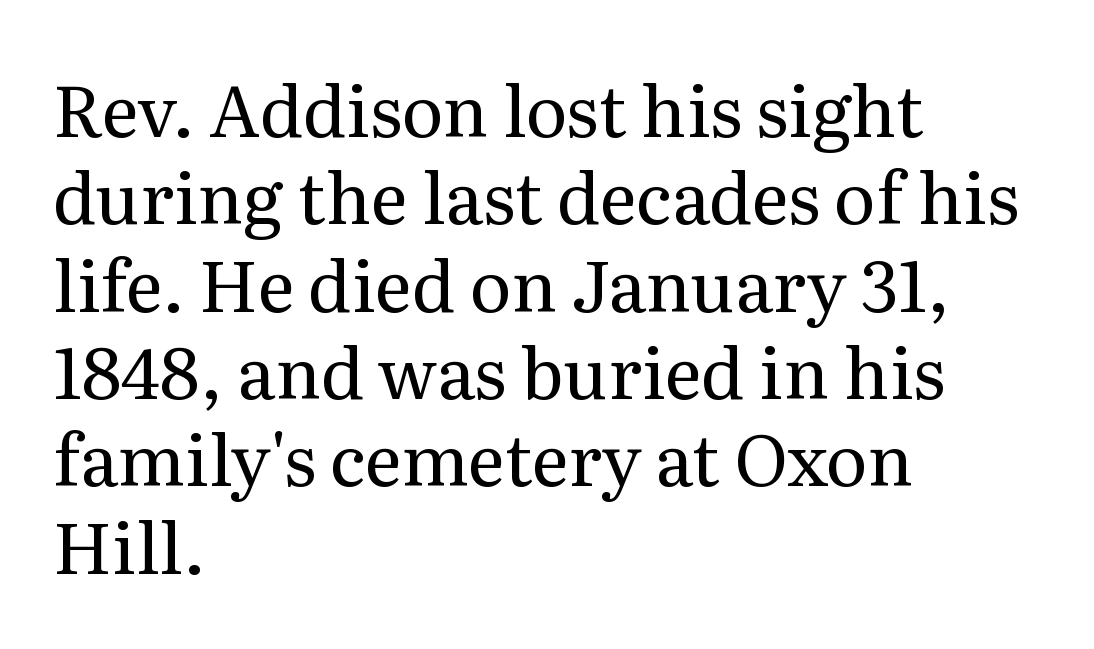
{"serif": "yes", "italic": "no", "bold": "no", "weight": "regular", "width": "normal", "stroke_contrast": "medium", "x_height": "medium", "monospaced": "no", "underline": "no", "align": "left", "line_spacing_ratio": 1.23, "letter_spacing": "normal", "letter_spacing_em": 0.0, "glyph_px": 71}
